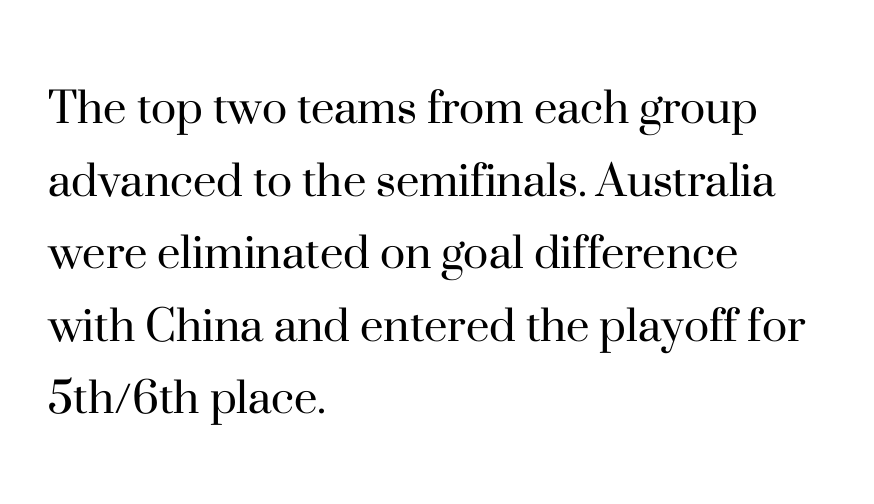
Q: Is the text bold? A: No.
Q: Is the text italic (slanted)? A: No, it is upright.
Q: Is the typeface a serif or a sans-serif typeface? A: Serif.
Q: Is the text underlined? A: No.
Q: How is the paragraph aligned? A: Left-aligned.
Q: Is the spacing between letters normal or unusually wide? A: Normal.
Q: Is the spacing between lines tight, normal or loose? A: Normal.
Q: Width (condensed, normal, or wide)? A: Normal.
Q: Stroke contrast? A: High.
Q: x-height? A: Small.
Q: Monospaced? A: No.
